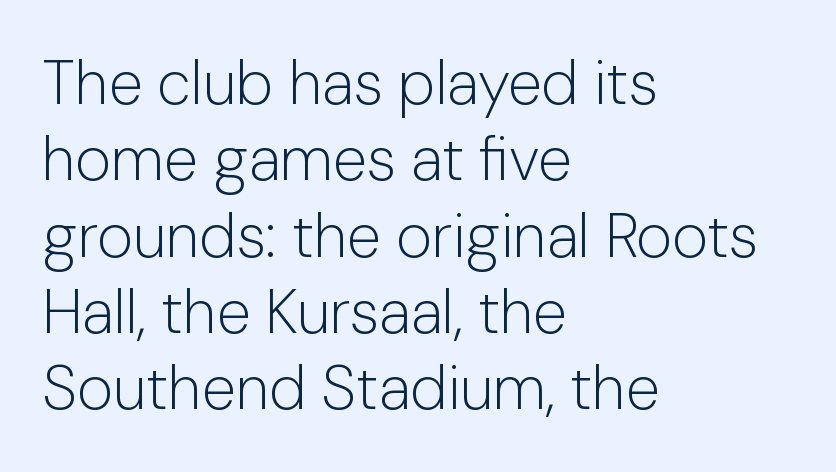
The image shows 62 px light sans-serif type, upright; set left-aligned, line spacing 1.23x, normal letter spacing, not underlined; low stroke contrast and a medium x-height.
